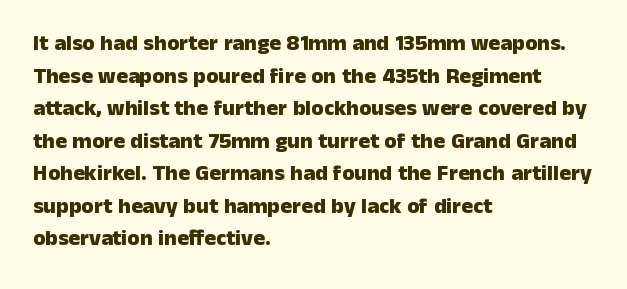
The letters stand straight up with perfectly vertical stems. Vertical spacing — default. Beneath every word, the page is bare. Typeset ragged right — the left edge is the straight one.
